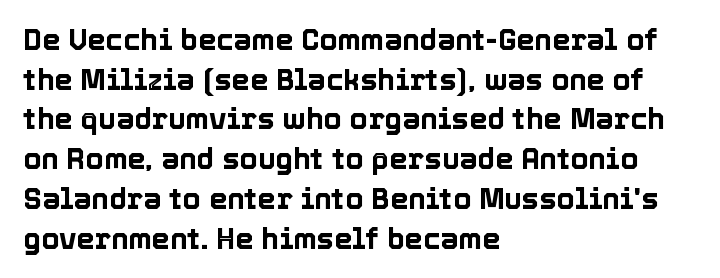
Q: Is the text italic (slanted)? A: No, it is upright.
Q: Is the text underlined? A: No.
Q: How is the paragraph aligned? A: Left-aligned.
Q: Is the spacing between letters normal or unusually wide? A: Normal.
Q: Is the spacing between lines tight, normal or loose? A: Normal.
Q: Width (condensed, normal, or wide)? A: Normal.
Q: x-height? A: Medium.
Q: Monospaced? A: No.
